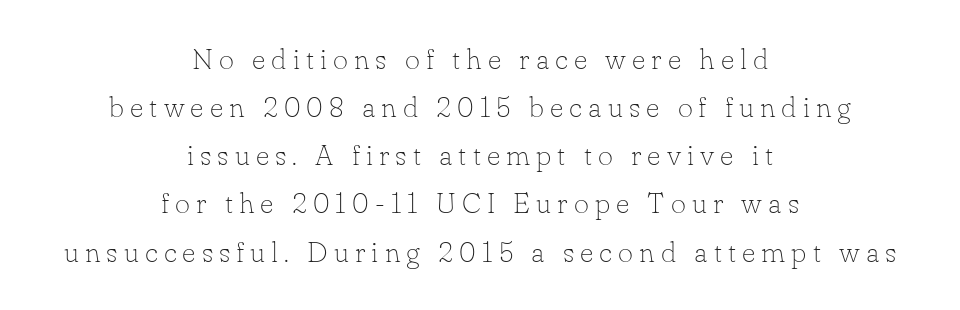
Q: Is the text bold? A: No.
Q: Is the text italic (slanted)? A: No, it is upright.
Q: Is the typeface a serif or a sans-serif typeface? A: Serif.
Q: Is the text underlined? A: No.
Q: How is the paragraph aligned? A: Centered.
Q: Is the spacing between letters normal or unusually wide? A: Unusually wide.
Q: Is the spacing between lines tight, normal or loose? A: Normal.
Q: Width (condensed, normal, or wide)? A: Normal.
Q: Stroke contrast? A: Low.
Q: x-height? A: Small.
Q: Monospaced? A: No.
